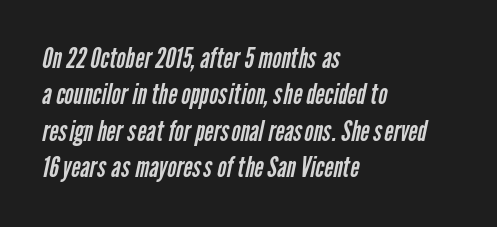
Clear beneath every line of the passage. Is the block centered? No — it sits flush against the left margin. These lines are rendered in a variable-pitch font. The typeface chosen for these lines omits serifs.
